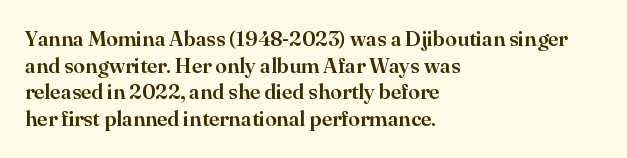
Q: Is the text italic (slanted)? A: No, it is upright.
Q: Is the text underlined? A: No.
Q: How is the paragraph aligned? A: Left-aligned.
Q: Is the spacing between letters normal or unusually wide? A: Normal.
Q: Is the spacing between lines tight, normal or loose? A: Normal.
